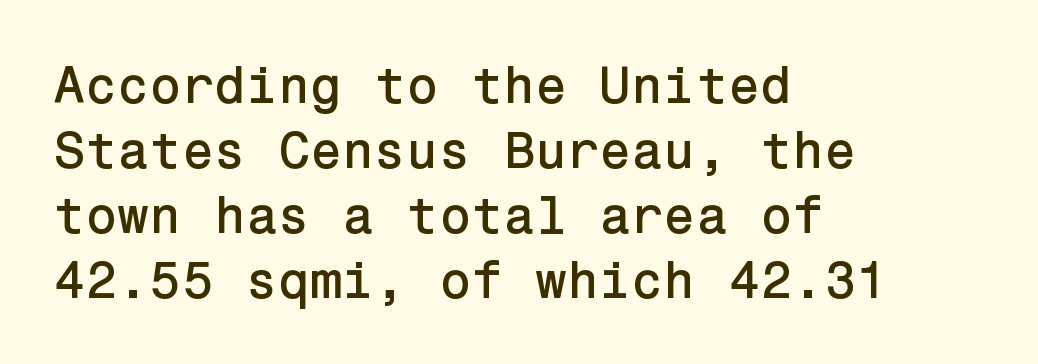
Q: Is the text italic (slanted)? A: No, it is upright.
Q: Is the typeface a serif or a sans-serif typeface? A: Sans-serif.
Q: Is the text underlined? A: No.
Q: How is the paragraph aligned? A: Left-aligned.
Q: Is the spacing between letters normal or unusually wide? A: Normal.
Q: Is the spacing between lines tight, normal or loose? A: Normal.
Q: Width (condensed, normal, or wide)? A: Normal.
Q: Stroke contrast? A: Low.
Q: x-height? A: Medium.
